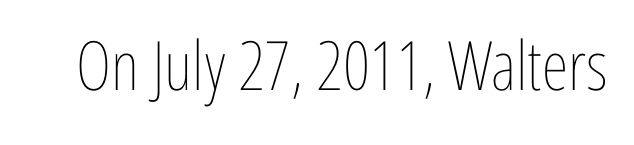
Q: Is the text bold? A: No.
Q: Is the text italic (slanted)? A: No, it is upright.
Q: Is the text underlined? A: No.
Q: Is the spacing between letters normal or unusually wide? A: Normal.
Q: Width (condensed, normal, or wide)? A: Condensed.
Q: Stroke contrast? A: Low.
Q: x-height? A: Medium.
Q: Monospaced? A: No.
